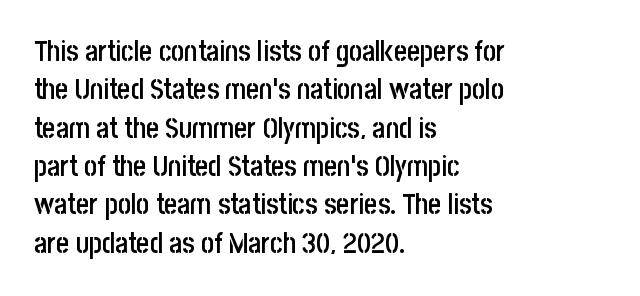
{"serif": "no", "italic": "no", "bold": "semi", "weight": "semibold", "width": "condensed", "stroke_contrast": "low", "x_height": "large", "monospaced": "no", "underline": "no", "align": "left", "line_spacing": "normal", "line_spacing_ratio": 1.37, "letter_spacing": "normal", "letter_spacing_em": 0.0, "glyph_px": 28}
